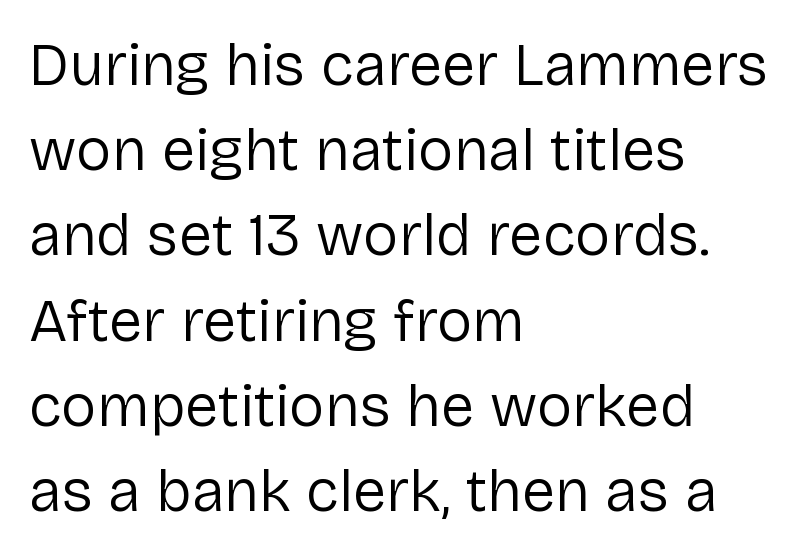
The image shows 60 px regular-weight sans-serif type, upright; set left-aligned, normal line spacing (1.42x), normal letter spacing, not underlined; low stroke contrast and a medium x-height.
